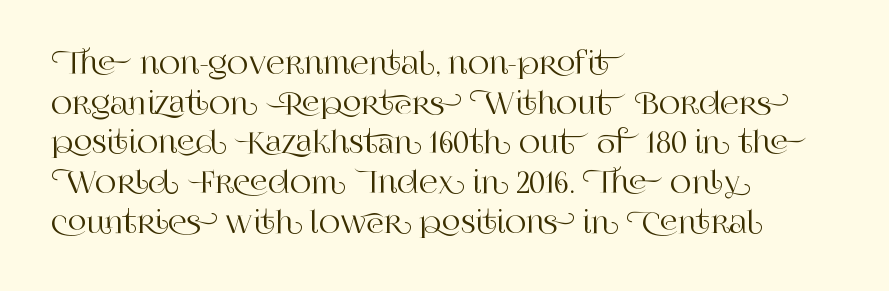
Letterform terminals end in serifs throughout the passage. The foot of each line stays bare and open. The line-height multiplier appears to be the usual default. A student would call this left alignment; a typographer would say flush left, rag right.
